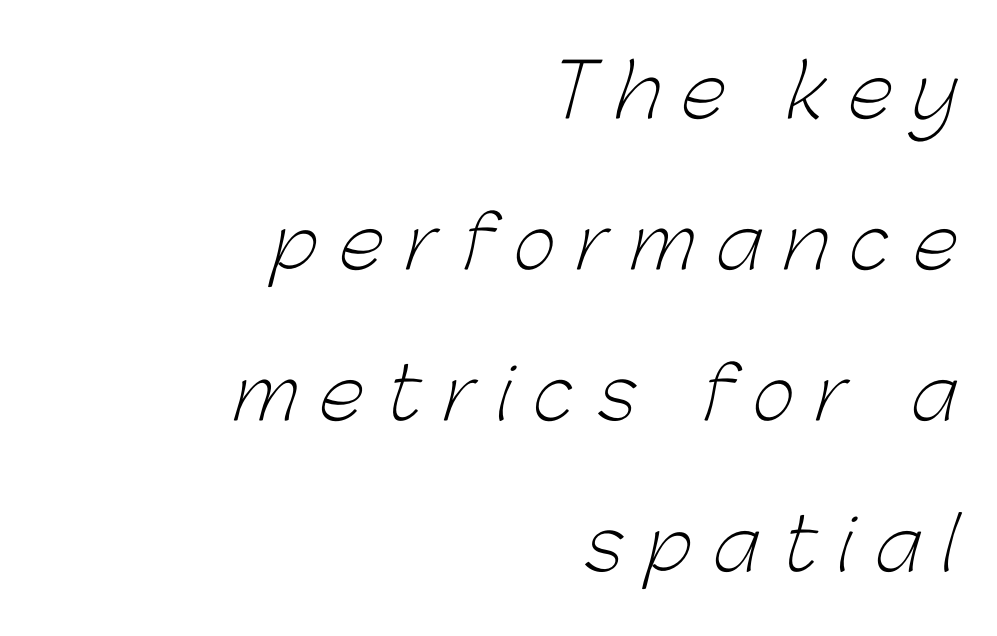
{"serif": "no", "bold": "no", "weight": "light", "width": "normal", "stroke_contrast": "low", "x_height": "medium", "monospaced": "no", "underline": "no", "align": "right", "line_spacing": "loose", "line_spacing_ratio": 2.07, "letter_spacing": "wide", "letter_spacing_em": 0.3, "glyph_px": 73}
